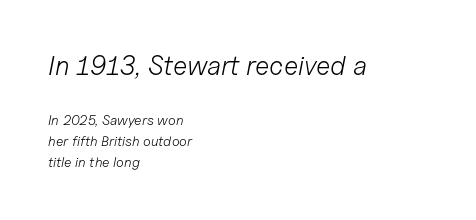
{"italic": "yes", "lean": "right", "slant_degrees": 11, "bold": "no", "underline": "no", "align": "left", "line_spacing": "normal", "line_spacing_ratio": 1.52, "letter_spacing": "normal", "letter_spacing_em": 0.0, "larger_block": "first", "size_ratio": 1.93, "glyph_px": 27}
